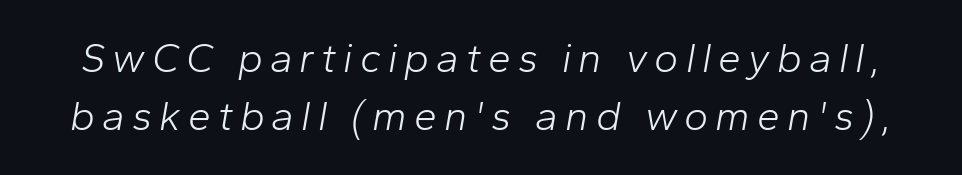
{"italic": "yes", "lean": "right", "slant_degrees": 10, "bold": "no", "weight": "light", "width": "normal", "stroke_contrast": "low", "x_height": "medium", "monospaced": "no", "underline": "no", "line_spacing": "normal", "line_spacing_ratio": 1.42, "glyph_px": 41}
